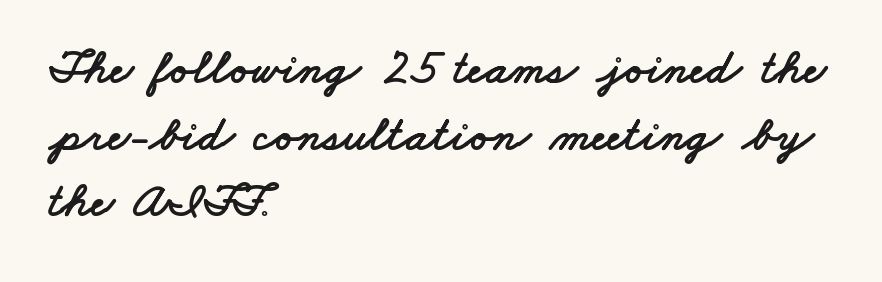
The image shows 49 px wide sans-serif type; set left-aligned, normal line spacing (1.36x), normal letter spacing, not underlined; low stroke contrast and a small x-height.
